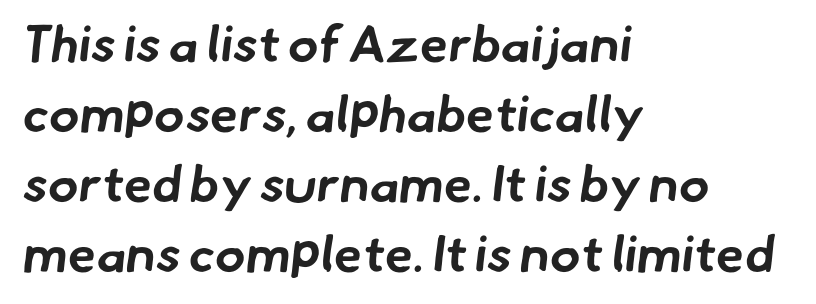
Q: Is the text bold? A: Yes.
Q: Is the typeface a serif or a sans-serif typeface? A: Sans-serif.
Q: Is the text underlined? A: No.
Q: How is the paragraph aligned? A: Left-aligned.
Q: Is the spacing between letters normal or unusually wide? A: Normal.
Q: Is the spacing between lines tight, normal or loose? A: Normal.
Q: Width (condensed, normal, or wide)? A: Normal.
Q: Stroke contrast? A: Low.
Q: x-height? A: Small.
Q: Monospaced? A: No.
